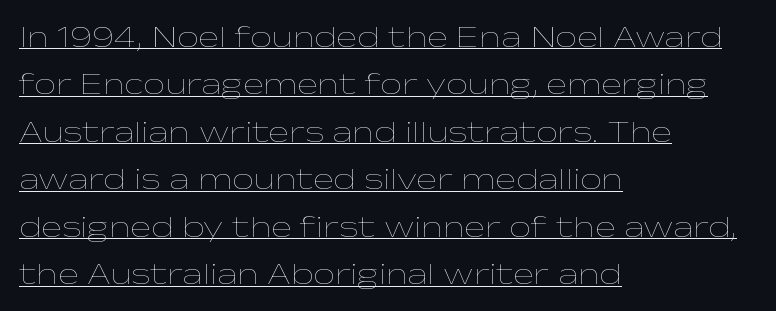
The image shows 31 px thin, wide type, upright; set left-aligned, normal line spacing (1.53x), normal letter spacing, underlined; low stroke contrast and a medium x-height.
